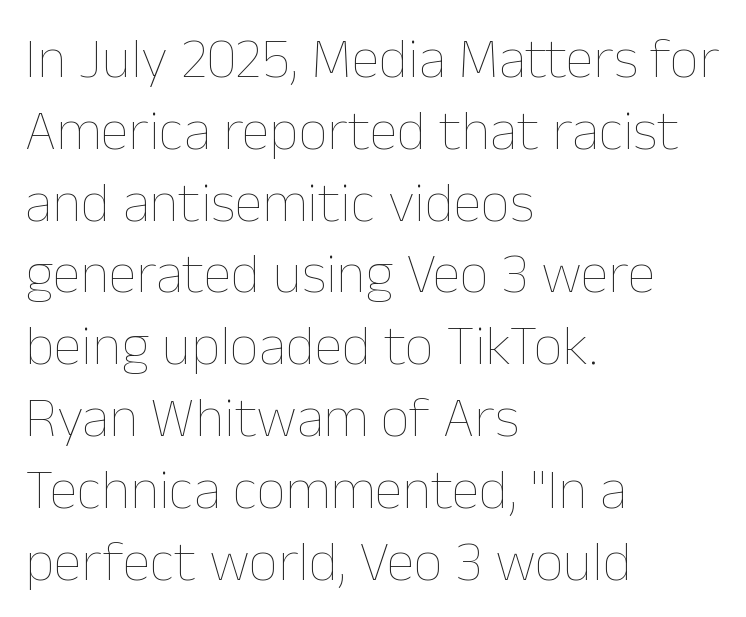
{"italic": "no", "bold": "no", "weight": "thin", "width": "normal", "stroke_contrast": "low", "x_height": "medium", "monospaced": "no", "underline": "no", "align": "left", "line_spacing": "normal", "line_spacing_ratio": 1.26, "letter_spacing": "normal", "letter_spacing_em": 0.0, "glyph_px": 57}
